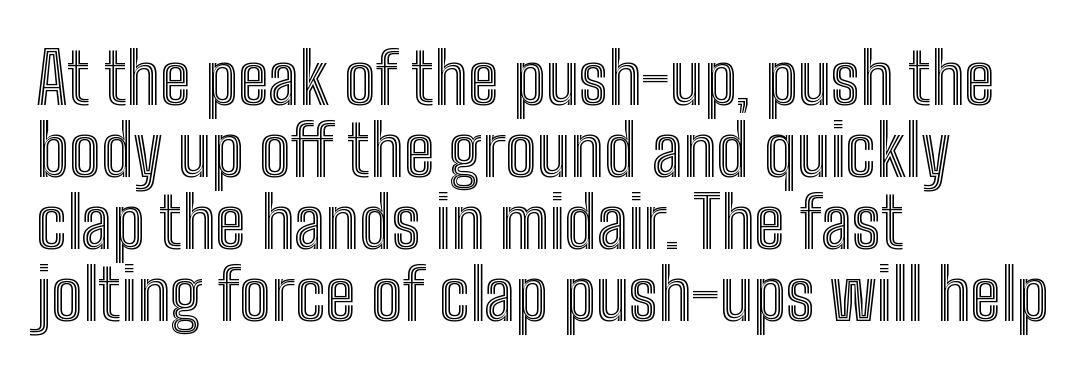
{"italic": "no", "width": "condensed", "x_height": "medium", "monospaced": "no", "underline": "no", "align": "left", "line_spacing": "tight", "line_spacing_ratio": 1.03, "letter_spacing": "normal", "letter_spacing_em": 0.0, "glyph_px": 70}
